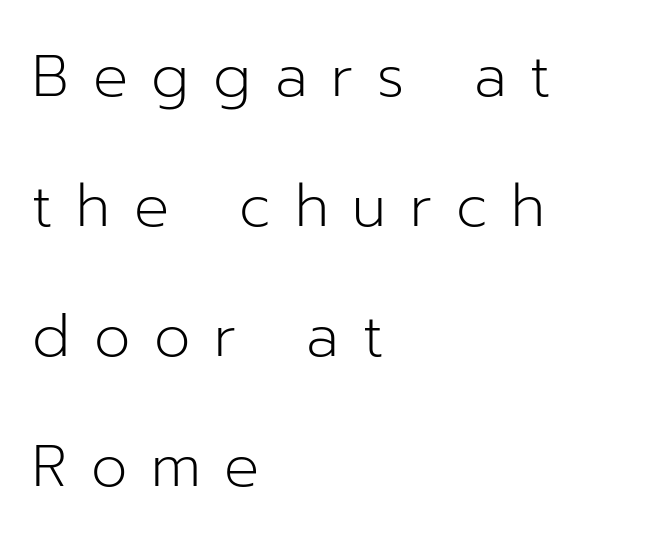
What's the leading like? Stretched, with rows far apart. Check under the words: just untouched page. Line starts are locked; line ends wander. Quick note: not italic, upright. Does the type have serifs? No, each stem ends abruptly. Proportional: the letters do not fall into vertical columns.
